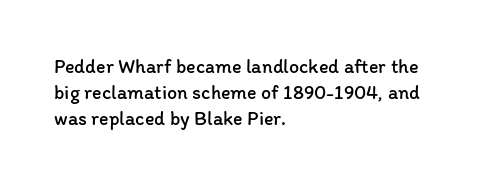
{"italic": "no", "bold": "no", "underline": "no", "align": "left", "line_spacing": "normal", "line_spacing_ratio": 1.29, "letter_spacing": "normal", "letter_spacing_em": 0.0, "glyph_px": 20}
